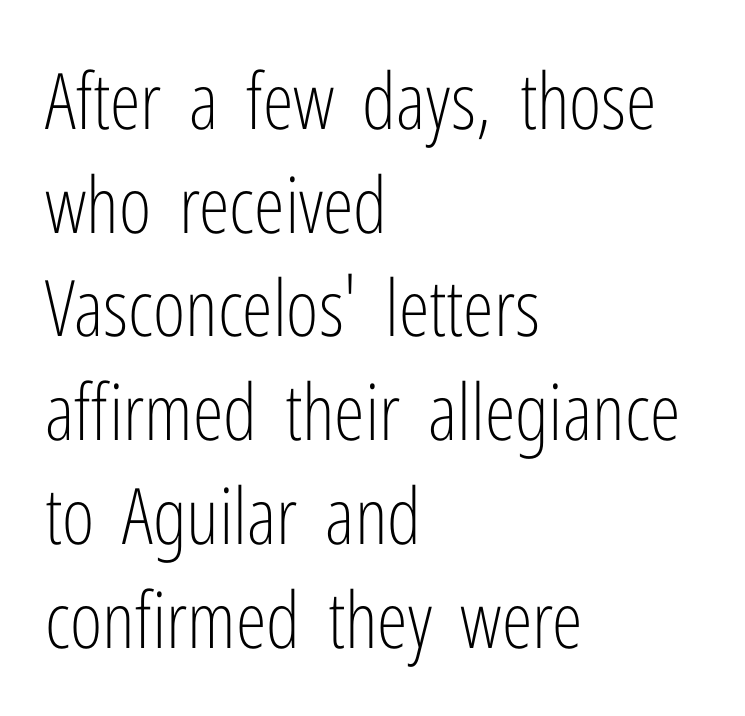
The image shows 78 px light, condensed sans-serif type, upright; set left-aligned, normal line spacing (1.33x), normal letter spacing, not underlined; low stroke contrast and a medium x-height.
